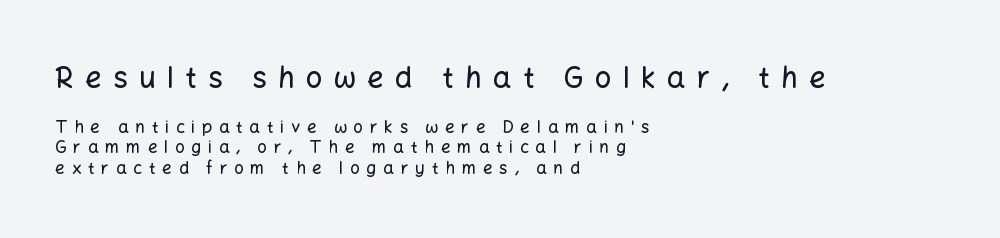
{"serif": "no", "italic": "no", "width": "normal", "stroke_contrast": "low", "x_height": "medium", "monospaced": "no", "underline": "no", "align": "left", "line_spacing_ratio": 1.2, "letter_spacing": "wide", "letter_spacing_em": 0.39, "larger_block": "first", "size_ratio": 1.71, "glyph_px": 29}
